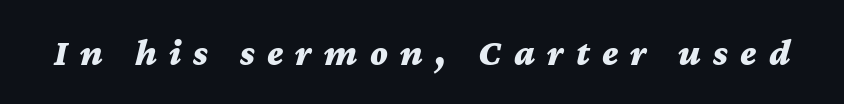
{"italic": "yes", "lean": "right", "slant_degrees": 12, "bold": "yes", "weight": "bold", "width": "wide", "stroke_contrast": "medium", "x_height": "medium", "monospaced": "no", "underline": "no", "letter_spacing": "wide", "letter_spacing_em": 0.33, "glyph_px": 37}
